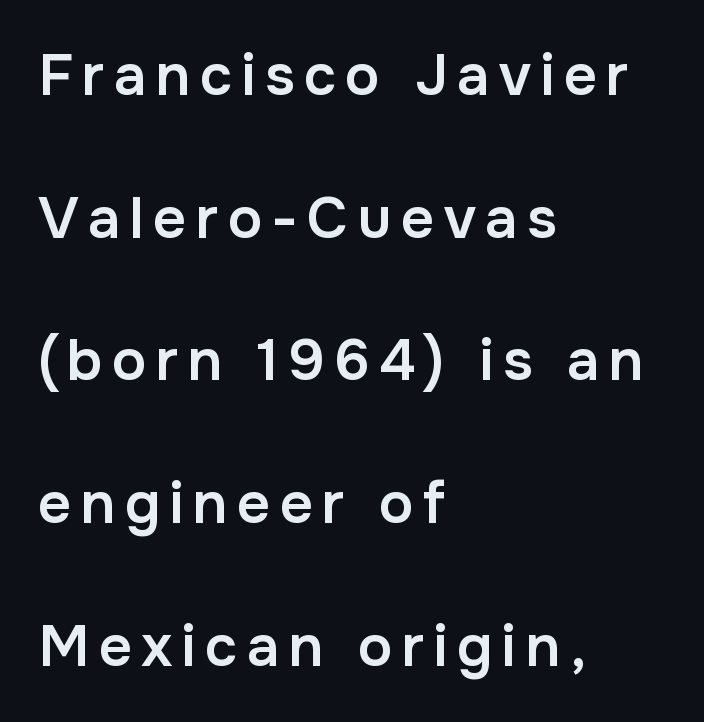
{"serif": "no", "italic": "no", "bold": "semi", "weight": "semibold", "width": "normal", "stroke_contrast": "low", "x_height": "medium", "monospaced": "no", "underline": "no", "align": "left", "line_spacing": "loose", "line_spacing_ratio": 2.46, "glyph_px": 58}
